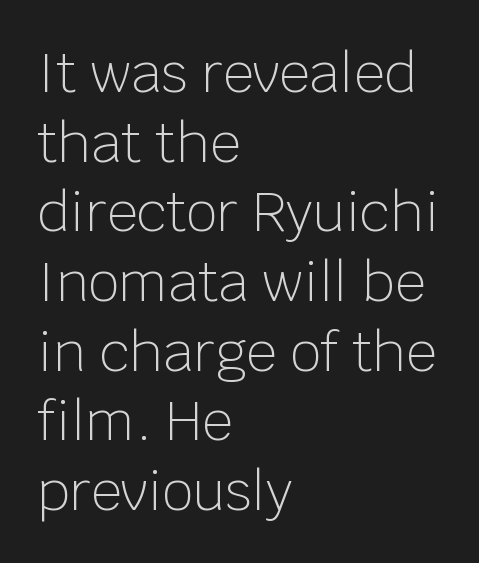
{"serif": "no", "italic": "no", "bold": "no", "weight": "light", "width": "normal", "stroke_contrast": "low", "x_height": "large", "monospaced": "no", "underline": "no", "align": "left", "line_spacing": "normal", "line_spacing_ratio": 1.29, "letter_spacing": "normal", "letter_spacing_em": 0.0, "glyph_px": 54}
